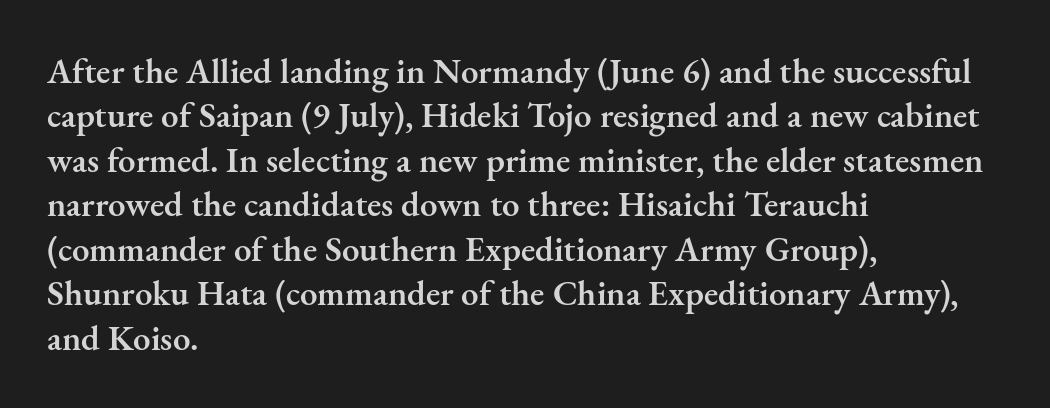
The image shows 35 px semibold serif type, upright; set left-aligned, normal line spacing (1.27x), normal letter spacing, not underlined; medium stroke contrast and a small x-height.
